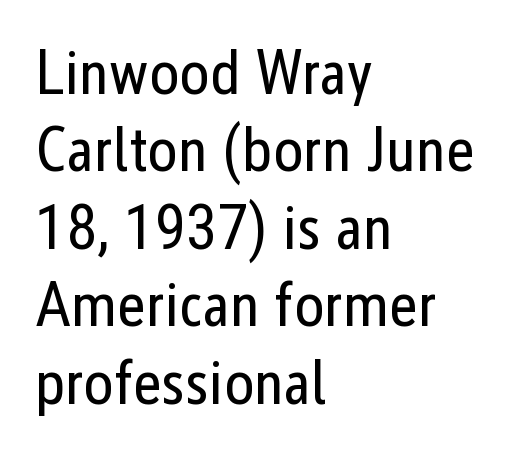
{"serif": "no", "italic": "no", "bold": "no", "weight": "regular", "width": "condensed", "stroke_contrast": "low", "x_height": "medium", "monospaced": "no", "underline": "no", "align": "left", "line_spacing_ratio": 1.23, "letter_spacing": "normal", "letter_spacing_em": 0.0, "glyph_px": 63}
